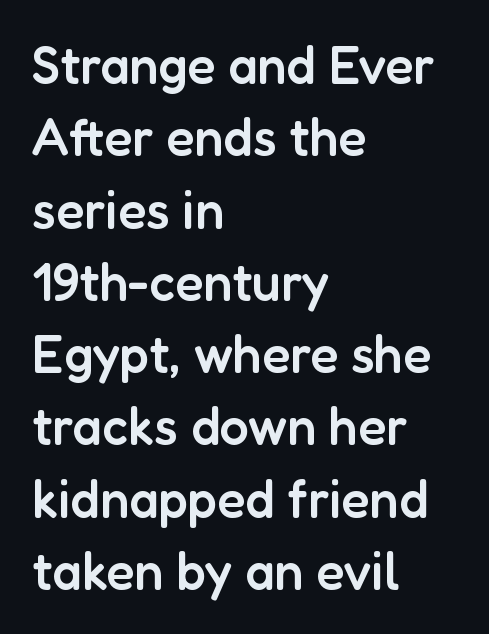
{"serif": "no", "italic": "no", "bold": "semi", "weight": "semibold", "width": "normal", "stroke_contrast": "low", "x_height": "medium", "monospaced": "no", "underline": "no", "align": "left", "line_spacing": "normal", "line_spacing_ratio": 1.39, "letter_spacing": "normal", "letter_spacing_em": 0.0, "glyph_px": 52}
